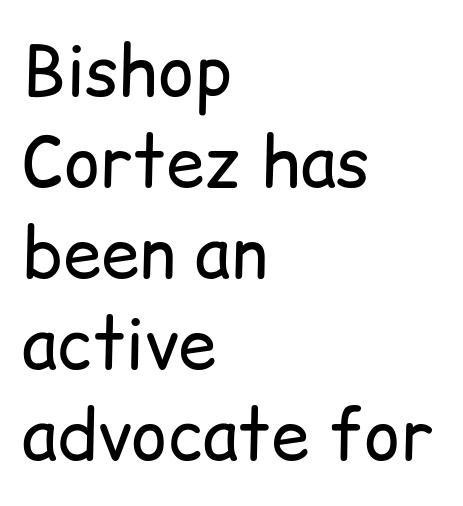
The image shows 69 px regular-weight sans-serif type, upright; set left-aligned, normal line spacing (1.32x), normal letter spacing, not underlined; low stroke contrast and a medium x-height.
